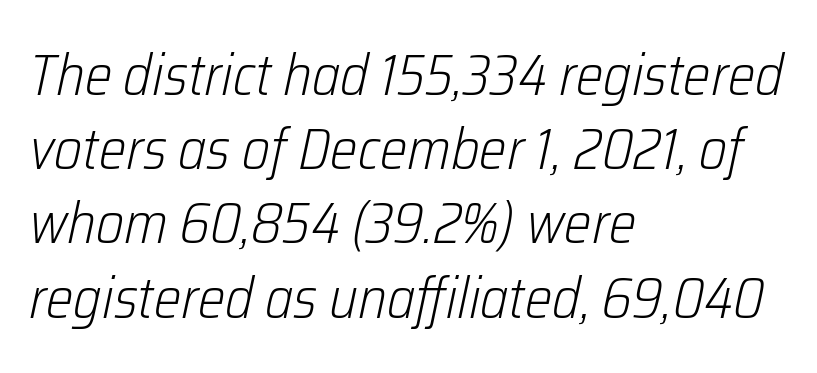
{"italic": "yes", "lean": "right", "slant_degrees": 12, "bold": "no", "weight": "light", "width": "condensed", "stroke_contrast": "low", "x_height": "medium", "monospaced": "no", "underline": "no", "align": "left", "line_spacing": "normal", "line_spacing_ratio": 1.28, "letter_spacing": "normal", "letter_spacing_em": 0.0, "glyph_px": 58}
